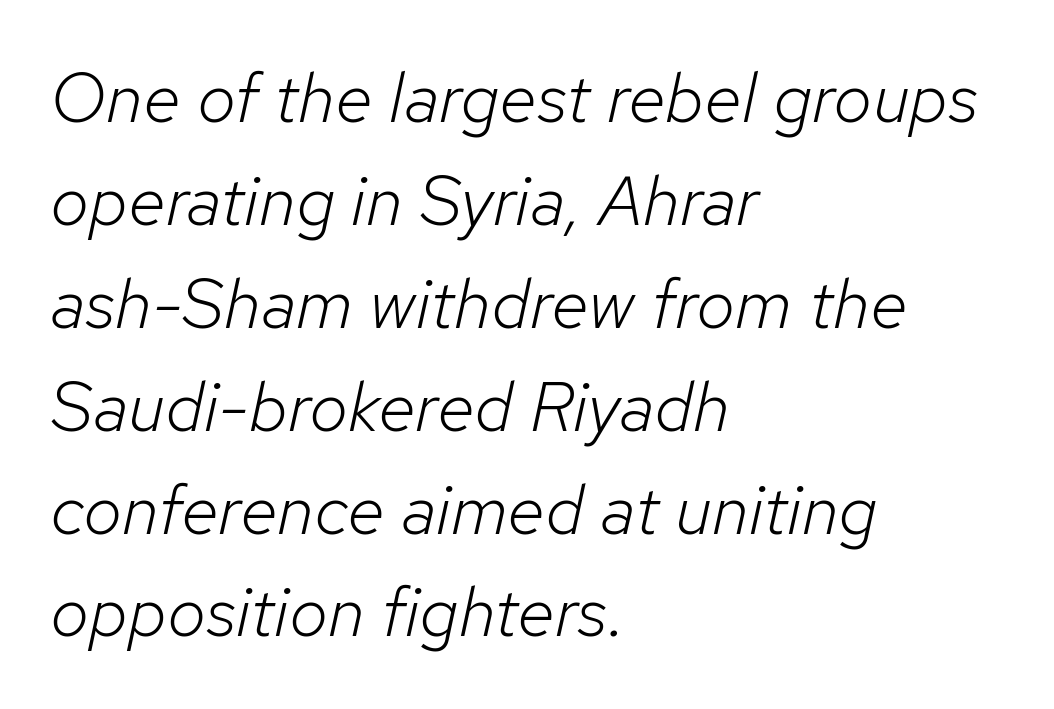
The string is rendered with underlining switched off. A light-to-regular cut is what we see here. Looking at the ascenders, they clearly lean. Short note: letters normally spaced. Leading: standard.
